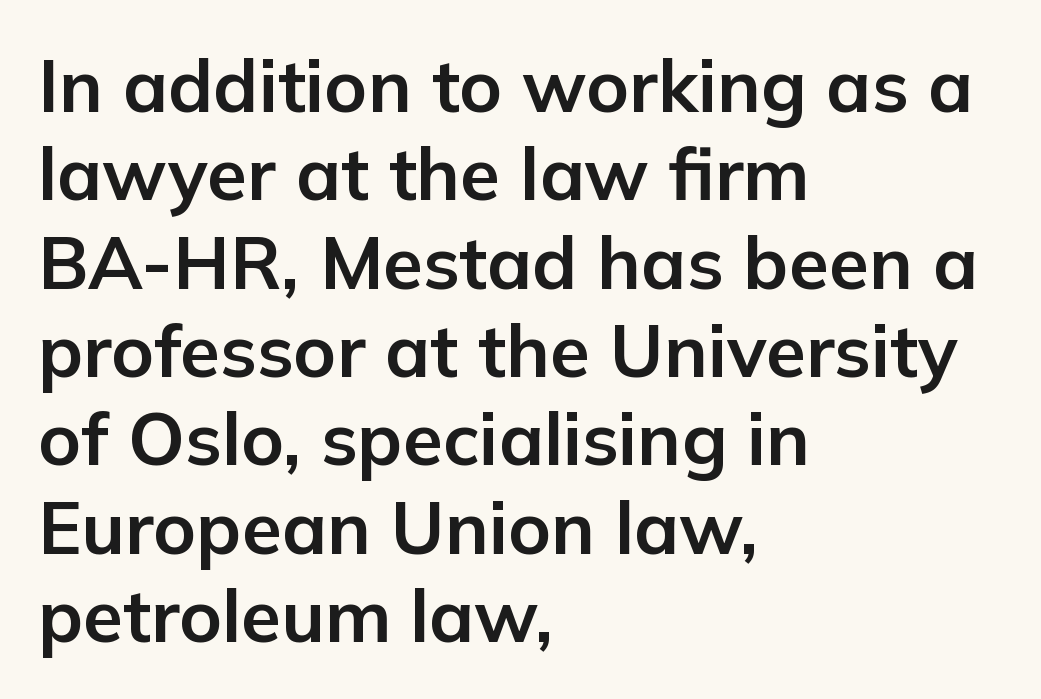
Observe the ordinary spacing: letters are neighbours, not strangers. Line beginnings align vertically; line endings do not. The letters advance in unequal steps, a hallmark of proportional type. This is heavy type, rendered in bold. You can tell from the bare stems that sans-serif type was used. Italic: no, the glyphs are upright roman.
